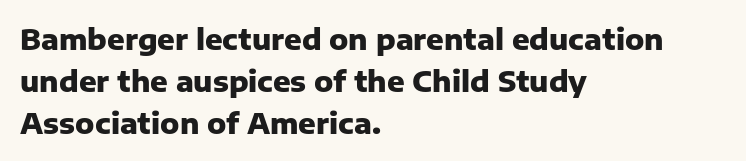
Words appear dense and cohesive because spacing is normal. Unlike a traditional serif, this face leaves its strokes unadorned. The lines sit at an ordinary, default distance from one another. Horizontally, the lines are justified to the leading edge only. Chunky letters — that's bold for sure.
